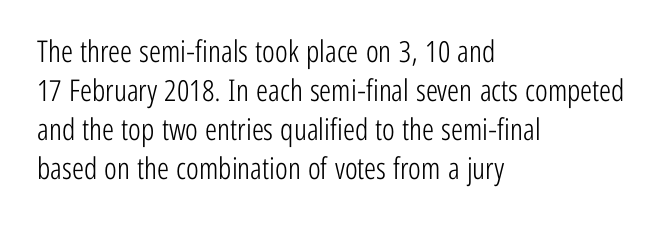
The image shows 30 px light, condensed sans-serif type, upright; set left-aligned, normal line spacing (1.3x), normal letter spacing, not underlined; low stroke contrast and a medium x-height.
